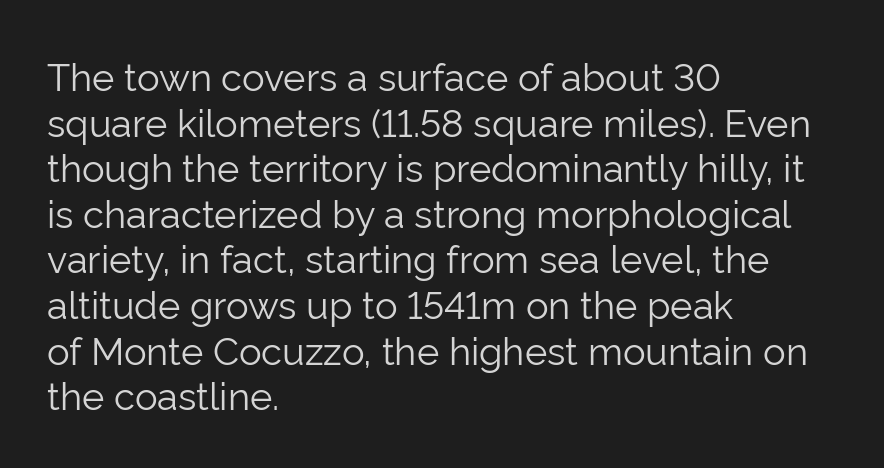
Q: Is the text bold? A: No.
Q: Is the text italic (slanted)? A: No, it is upright.
Q: Is the typeface a serif or a sans-serif typeface? A: Sans-serif.
Q: Is the text underlined? A: No.
Q: How is the paragraph aligned? A: Left-aligned.
Q: Is the spacing between letters normal or unusually wide? A: Normal.
Q: Width (condensed, normal, or wide)? A: Normal.
Q: Stroke contrast? A: Low.
Q: x-height? A: Medium.
Q: Monospaced? A: No.
